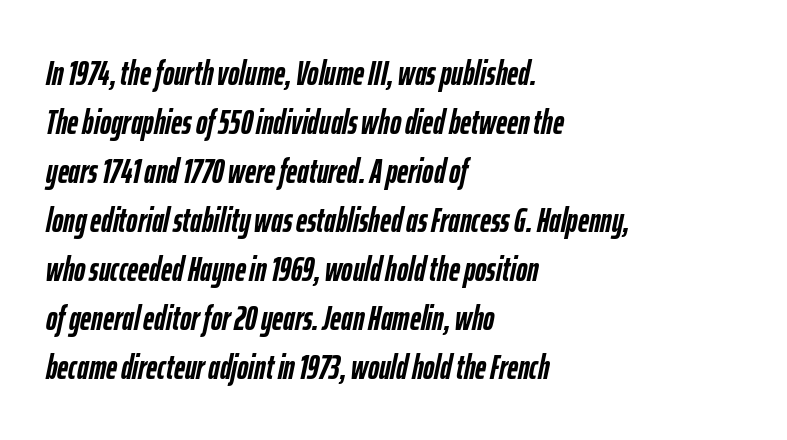
All the whitespace from short lines collects on the right. Letter spacing: default. If you drew a line through each stem, it would be angled. These lines carry a lot of weight — the face is fully bold. Leading: standard.
